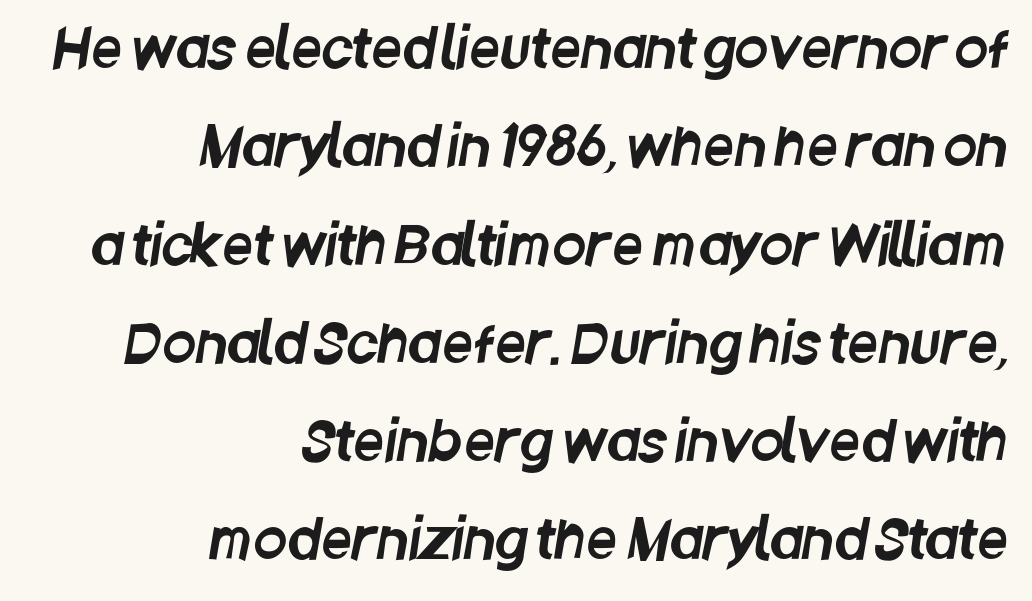
Horizontal alignment here is rightward, an uncommon choice for prose. The space beneath each line is pristine and unruled. Words appear dense and cohesive because spacing is normal. The face used here is a sans, in the tradition of grotesques and geometrics.
